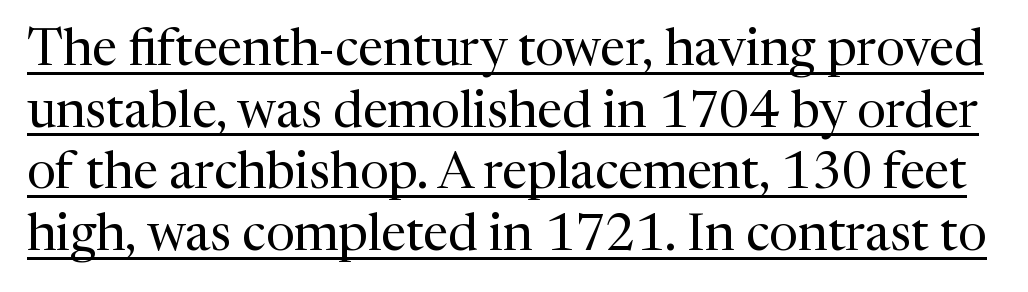
Q: Is the text bold? A: No.
Q: Is the text italic (slanted)? A: No, it is upright.
Q: Is the typeface a serif or a sans-serif typeface? A: Serif.
Q: Is the text underlined? A: Yes.
Q: Is the spacing between letters normal or unusually wide? A: Normal.
Q: Width (condensed, normal, or wide)? A: Normal.
Q: Stroke contrast? A: Medium.
Q: x-height? A: Medium.
Q: Monospaced? A: No.
